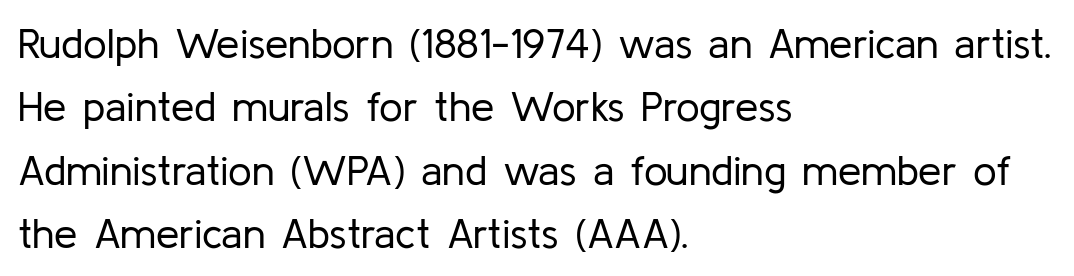
Q: Is the text bold? A: No.
Q: Is the text italic (slanted)? A: No, it is upright.
Q: Is the typeface a serif or a sans-serif typeface? A: Sans-serif.
Q: Is the text underlined? A: No.
Q: How is the paragraph aligned? A: Left-aligned.
Q: Is the spacing between letters normal or unusually wide? A: Normal.
Q: Is the spacing between lines tight, normal or loose? A: Normal.
Q: Width (condensed, normal, or wide)? A: Normal.
Q: Stroke contrast? A: Low.
Q: x-height? A: Medium.
Q: Monospaced? A: No.
